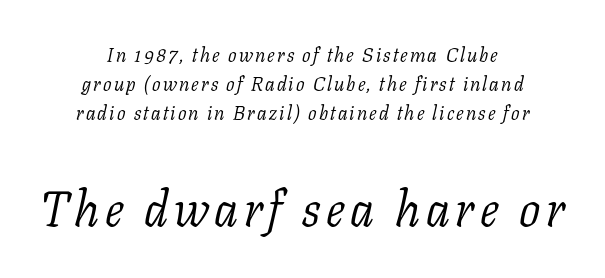
The text was rendered using a seriffed face with decorative stroke endings. The typeface has the unassuming heft of standard copy or less. In this sample the second text group is rendered at the bigger scale. In terms of posture, this sample is oblique.
